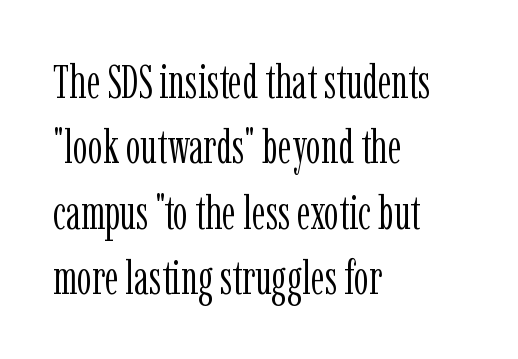
No extra ink here — the face is not bold. These lines are rendered in a variable-pitch font. Where is the straight margin? On the left. Compared with typical paragraphs, the rows here are spaced about the same. Descenders hang freely into open space. You can tell it's not italic because the verticals are truly vertical.
